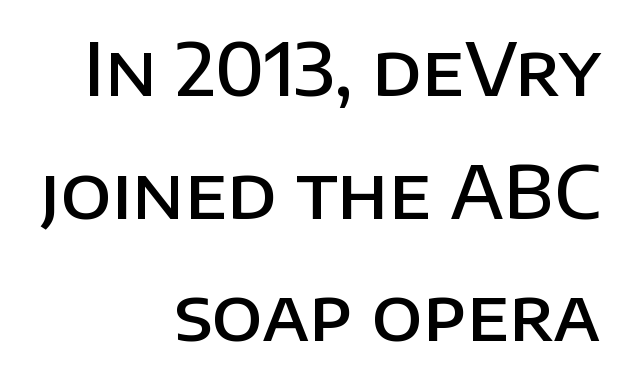
The image shows 73 px semibold sans-serif type, upright; set right-aligned, normal line spacing (1.68x), normal letter spacing, not underlined; low stroke contrast and a large x-height.
